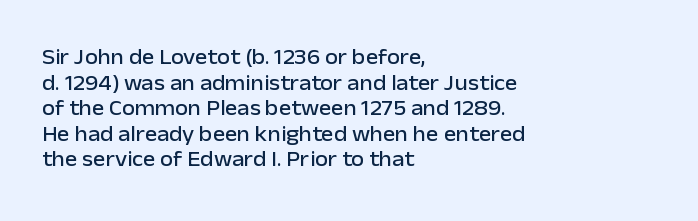
The image shows 21 px text type, upright; set left-aligned, line spacing 1.22x, normal letter spacing, not underlined.
